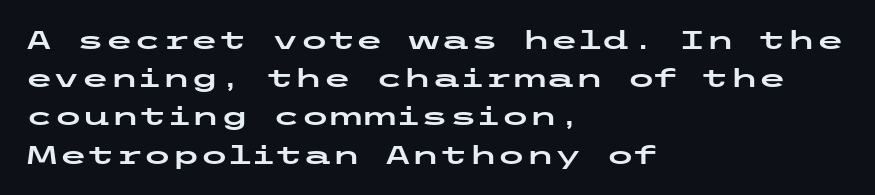
Q: Is the text italic (slanted)? A: No, it is upright.
Q: Is the text underlined? A: No.
Q: How is the paragraph aligned? A: Left-aligned.
Q: Is the spacing between letters normal or unusually wide? A: Normal.
Q: Is the spacing between lines tight, normal or loose? A: Normal.
